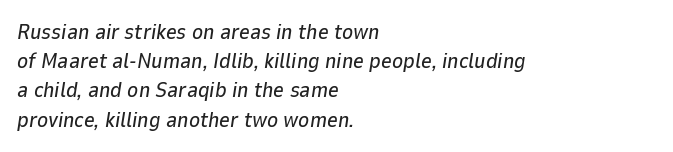
Q: Is the text italic (slanted)? A: Yes, it leans right by about 9 degrees.
Q: Is the text underlined? A: No.
Q: How is the paragraph aligned? A: Left-aligned.
Q: Is the spacing between letters normal or unusually wide? A: Normal.
Q: Is the spacing between lines tight, normal or loose? A: Normal.
